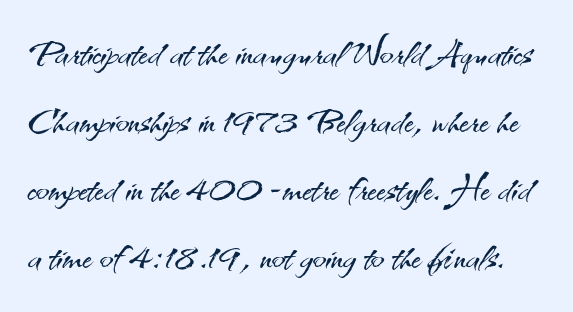
{"serif": "no", "bold": "no", "weight": "light", "width": "normal", "stroke_contrast": "medium", "x_height": "small", "monospaced": "no", "underline": "no", "line_spacing": "normal", "line_spacing_ratio": 1.36, "letter_spacing": "normal", "letter_spacing_em": 0.0, "glyph_px": 50}
